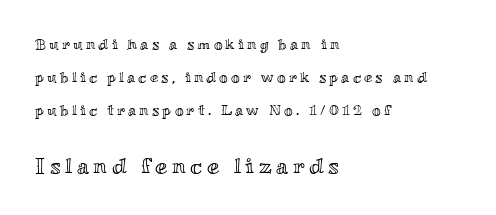
{"italic": "no", "underline": "no", "align": "left", "line_spacing": "loose", "line_spacing_ratio": 2.2, "letter_spacing": "wide", "letter_spacing_em": 0.21, "larger_block": "second", "size_ratio": 1.47, "glyph_px": 22}
